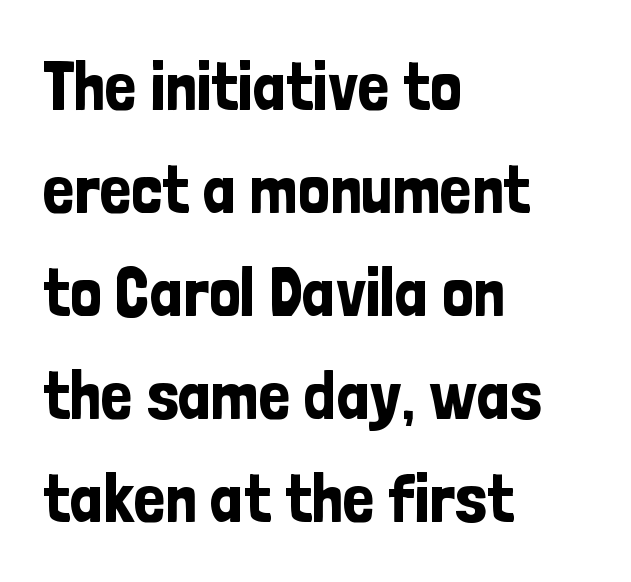
{"serif": "no", "italic": "no", "width": "condensed", "stroke_contrast": "low", "x_height": "medium", "monospaced": "no", "underline": "no", "align": "left", "line_spacing": "normal", "line_spacing_ratio": 1.47, "letter_spacing": "normal", "letter_spacing_em": 0.0, "glyph_px": 70}
